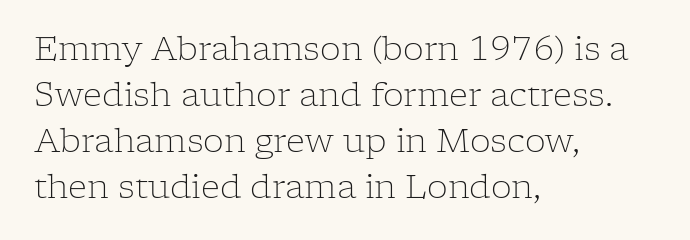
Horizontally, the lines are justified to the leading edge only. Little horizontal feet cap the strokes, marking this as serif type. Caption: standard tracking, unaltered. Honestly, there is no underline to notice here at all. Varying glyph widths throughout — classic text-font behaviour. No extra ink here — the face is not bold.
